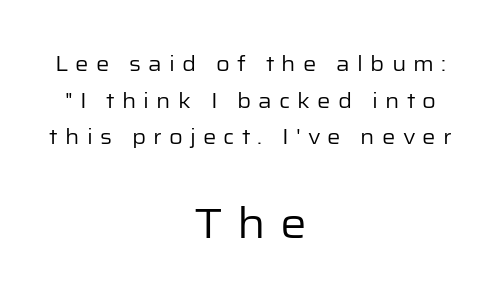
Q: Is the text bold? A: No.
Q: Is the text italic (slanted)? A: No, it is upright.
Q: Is the typeface a serif or a sans-serif typeface? A: Sans-serif.
Q: Is the text underlined? A: No.
Q: How is the paragraph aligned? A: Centered.
Q: Is the spacing between letters normal or unusually wide? A: Unusually wide.
Q: Which block of text is set in a larger size, the first (top) or the second (bottom)? A: The second (bottom) one.
Q: Width (condensed, normal, or wide)? A: Normal.
Q: Stroke contrast? A: Low.
Q: x-height? A: Medium.
Q: Monospaced? A: No.
